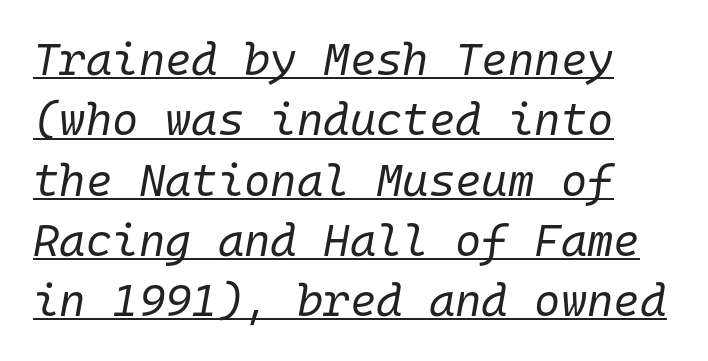
{"italic": "yes", "lean": "right", "slant_degrees": 10, "bold": "no", "weight": "regular", "width": "normal", "stroke_contrast": "low", "x_height": "medium", "monospaced": "yes", "underline": "yes", "line_spacing": "normal", "line_spacing_ratio": 1.34, "letter_spacing": "normal", "letter_spacing_em": 0.0, "glyph_px": 45}
